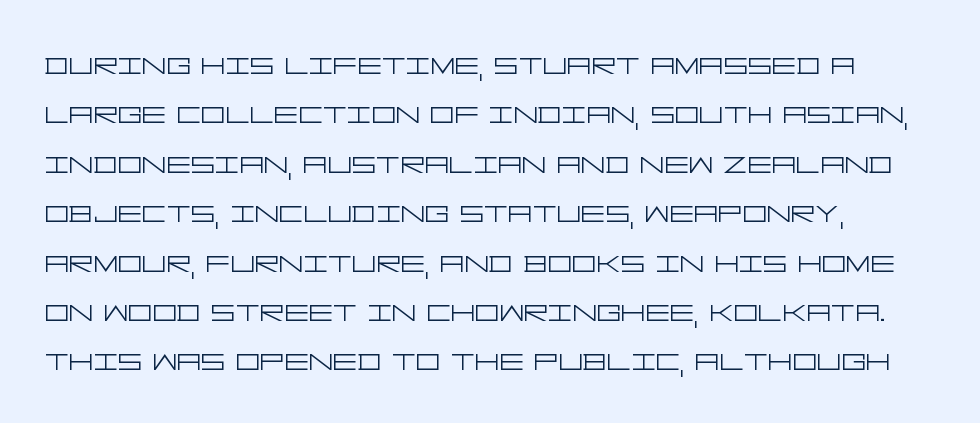
The block of text has a typical density, with ordinary space between rows. Where is the straight margin? On the left. Is this a heavy cut? Hardly; it is regular or lighter. Honestly, the letter spacing is just normal — you wouldn't notice it. A typesetter would label this face a sans.
